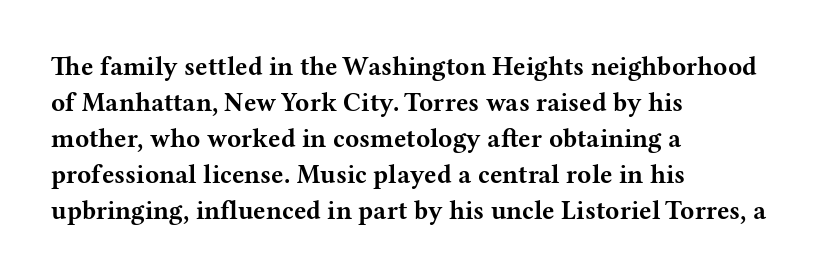
The image shows 26 px bold type, upright; set left-aligned, normal line spacing (1.38x), normal letter spacing, not underlined.
